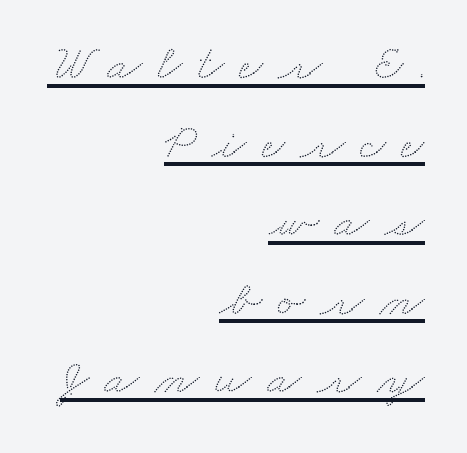
The image shows 51 px wide type; set right-aligned, normal line spacing (1.54x), unusually wide letter spacing (+0.3 em), underlined; low stroke contrast and a small x-height.
